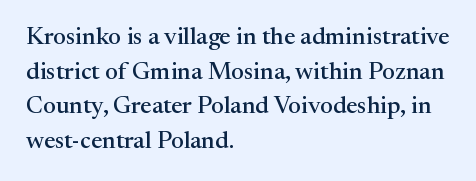
Q: Is the text italic (slanted)? A: No, it is upright.
Q: Is the text underlined? A: No.
Q: How is the paragraph aligned? A: Left-aligned.
Q: Is the spacing between letters normal or unusually wide? A: Normal.
Q: Is the spacing between lines tight, normal or loose? A: Normal.
